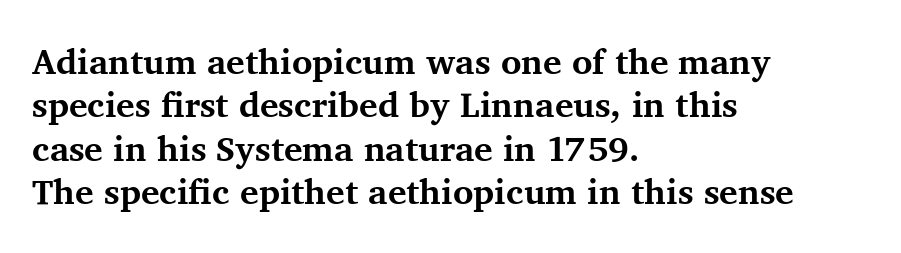
{"serif": "yes", "italic": "no", "bold": "yes", "weight": "bold", "width": "normal", "stroke_contrast": "medium", "x_height": "medium", "monospaced": "no", "underline": "no", "align": "left", "line_spacing_ratio": 1.24, "letter_spacing": "normal", "letter_spacing_em": 0.0, "glyph_px": 35}
